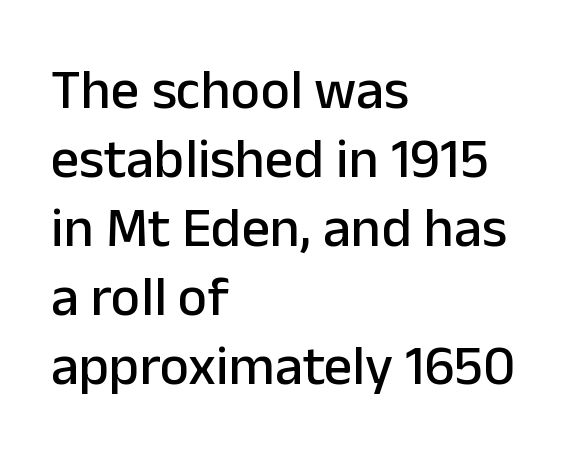
{"serif": "no", "italic": "no", "width": "normal", "stroke_contrast": "low", "x_height": "medium", "monospaced": "no", "underline": "no", "align": "left", "line_spacing_ratio": 1.23, "letter_spacing": "normal", "letter_spacing_em": 0.0, "glyph_px": 56}
